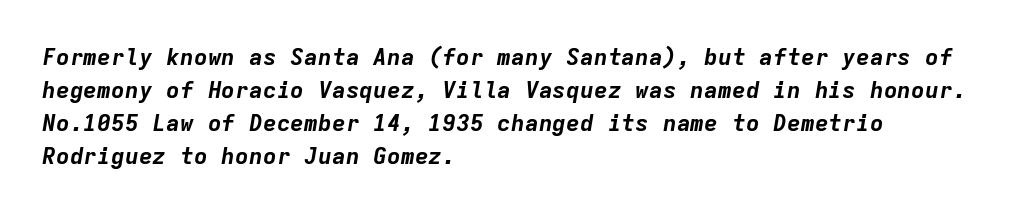
{"italic": "yes", "lean": "right", "slant_degrees": 9, "bold": "yes", "underline": "no", "align": "left", "line_spacing": "normal", "line_spacing_ratio": 1.44, "letter_spacing": "normal", "letter_spacing_em": 0.0, "glyph_px": 23}
